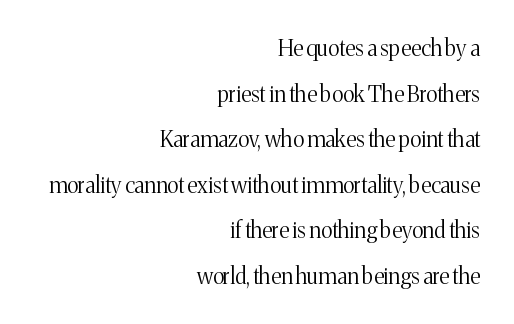
{"italic": "no", "bold": "no", "underline": "no", "align": "right", "line_spacing": "loose", "line_spacing_ratio": 2.07, "letter_spacing": "normal", "letter_spacing_em": 0.0, "glyph_px": 22}
